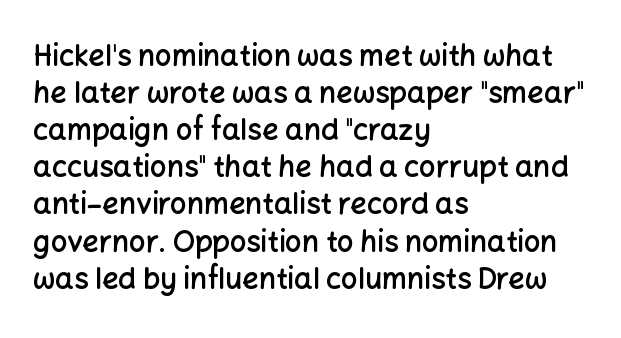
Q: Is the text bold? A: Semi-bold.
Q: Is the text italic (slanted)? A: No, it is upright.
Q: Is the typeface a serif or a sans-serif typeface? A: Sans-serif.
Q: Is the text underlined? A: No.
Q: How is the paragraph aligned? A: Left-aligned.
Q: Is the spacing between letters normal or unusually wide? A: Normal.
Q: Is the spacing between lines tight, normal or loose? A: Normal.
Q: Width (condensed, normal, or wide)? A: Normal.
Q: Stroke contrast? A: Low.
Q: x-height? A: Medium.
Q: Monospaced? A: No.
